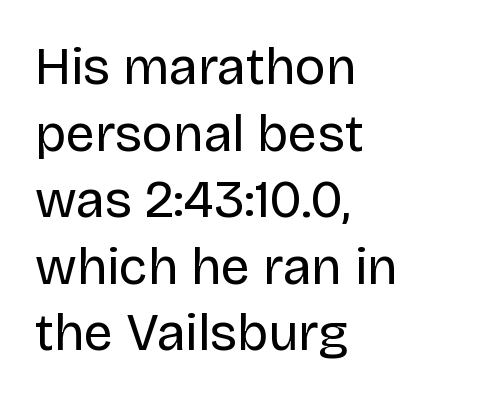
{"serif": "no", "italic": "no", "bold": "no", "weight": "regular", "width": "normal", "stroke_contrast": "low", "x_height": "large", "monospaced": "no", "underline": "no", "align": "left", "line_spacing": "normal", "line_spacing_ratio": 1.28, "letter_spacing": "normal", "letter_spacing_em": 0.0, "glyph_px": 52}
